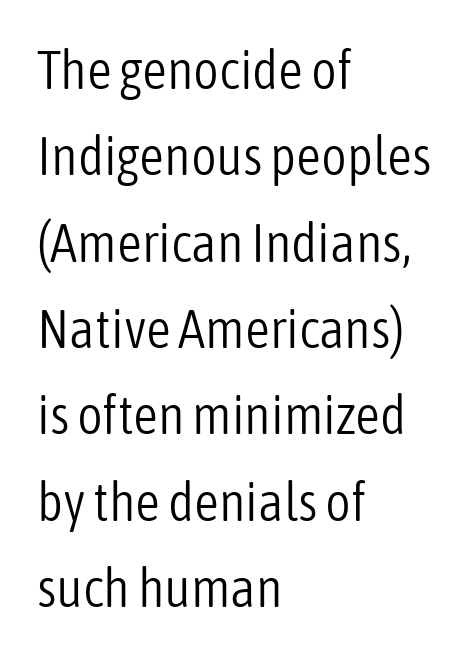
Q: Is the text bold? A: No.
Q: Is the text italic (slanted)? A: No, it is upright.
Q: Is the typeface a serif or a sans-serif typeface? A: Sans-serif.
Q: Is the text underlined? A: No.
Q: How is the paragraph aligned? A: Left-aligned.
Q: Is the spacing between letters normal or unusually wide? A: Normal.
Q: Is the spacing between lines tight, normal or loose? A: Normal.
Q: Width (condensed, normal, or wide)? A: Condensed.
Q: Stroke contrast? A: Low.
Q: x-height? A: Medium.
Q: Monospaced? A: No.
